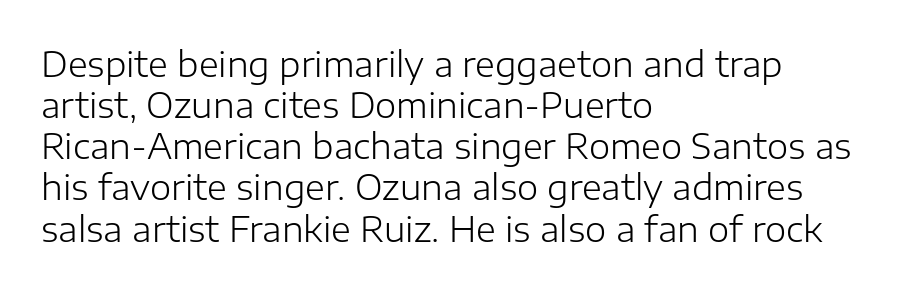
{"serif": "no", "italic": "no", "bold": "no", "weight": "light", "width": "normal", "stroke_contrast": "low", "x_height": "medium", "monospaced": "no", "underline": "no", "align": "left", "line_spacing_ratio": 1.21, "letter_spacing": "normal", "letter_spacing_em": 0.0, "glyph_px": 34}
